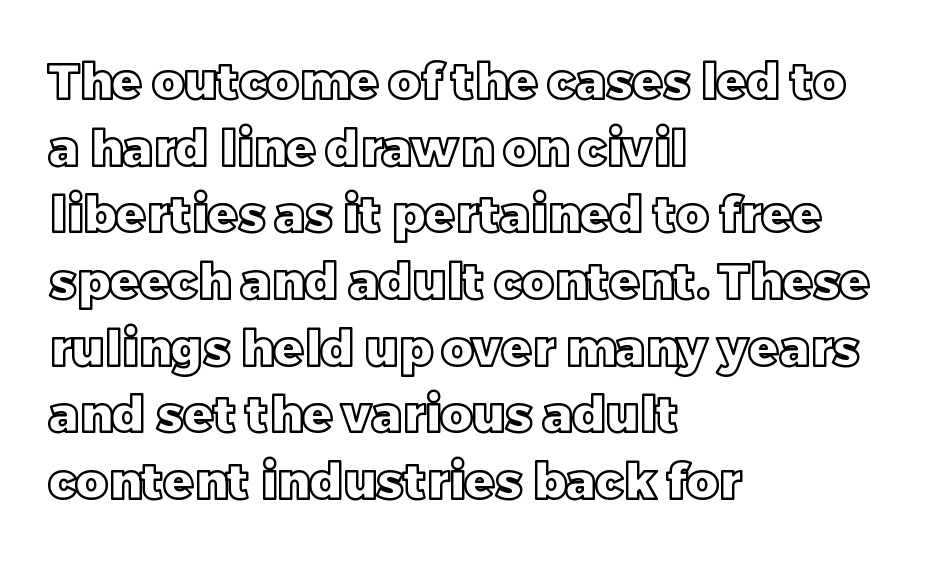
The image shows 49 px text type, upright; set left-aligned, normal line spacing (1.36x), normal letter spacing, not underlined; a large x-height.
